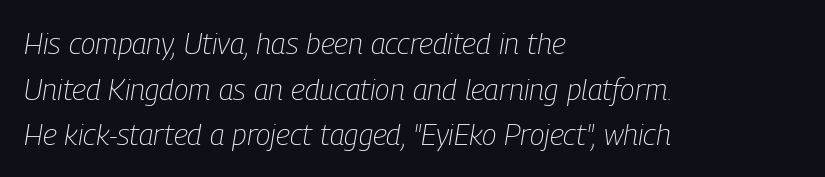
This sample has the flowing, uneven cadence of proportional lettering. Teacher's note: observe the even left margin — that is flush-left alignment. The words here are not underlined. Reading down the column, the eye jumps a familiar distance to each next line. A typesetter would mark this as italic.
